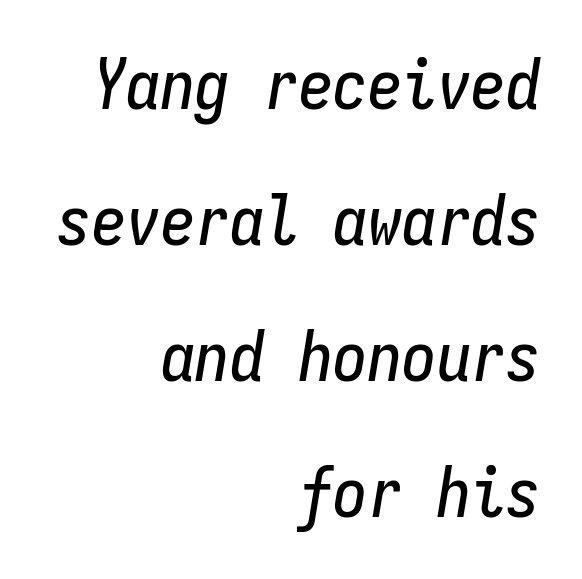
The image shows 69 px condensed type, italic (leaning right), monospaced; set right-aligned, loose line spacing (1.97x), normal letter spacing, not underlined; low stroke contrast and a medium x-height.
